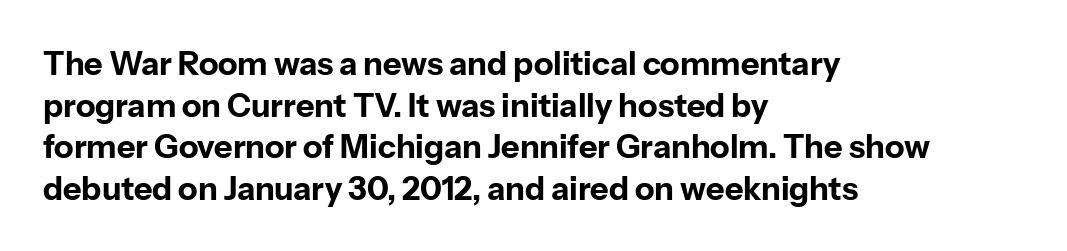
{"serif": "no", "italic": "no", "bold": "yes", "weight": "bold", "width": "normal", "stroke_contrast": "low", "x_height": "medium", "monospaced": "no", "underline": "no", "align": "left", "line_spacing": "normal", "line_spacing_ratio": 1.3, "letter_spacing": "normal", "letter_spacing_em": 0.0, "glyph_px": 32}
